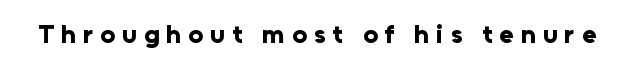
Q: Is the text bold? A: Yes.
Q: Is the text italic (slanted)? A: No, it is upright.
Q: Is the text underlined? A: No.
Q: Is the spacing between letters normal or unusually wide? A: Unusually wide.
